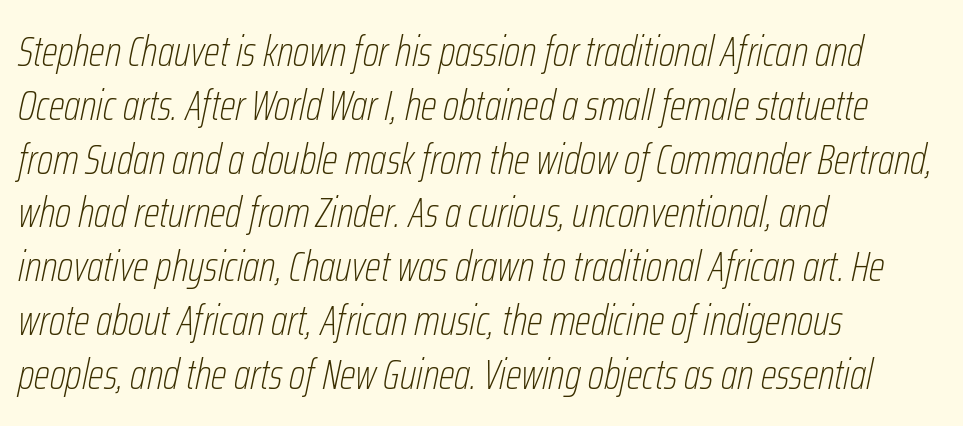
Q: Is the text bold? A: No.
Q: Is the text italic (slanted)? A: Yes, it leans right by about 12 degrees.
Q: Is the text underlined? A: No.
Q: How is the paragraph aligned? A: Left-aligned.
Q: Is the spacing between letters normal or unusually wide? A: Normal.
Q: Is the spacing between lines tight, normal or loose? A: Normal.
Q: Width (condensed, normal, or wide)? A: Condensed.
Q: Stroke contrast? A: Low.
Q: x-height? A: Medium.
Q: Monospaced? A: No.
